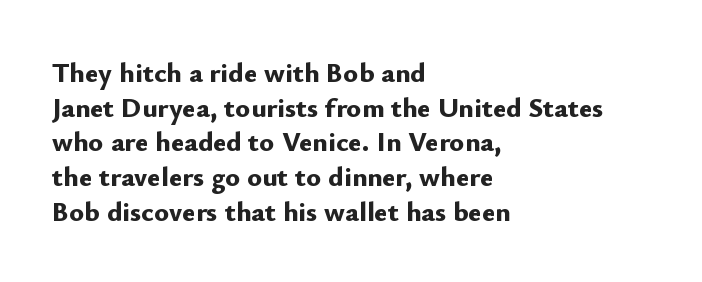
Summary of weight: heavy, a full bold. The type is set solid horizontally, with unmodified tracking. Layout note: lines flush left. This sample has the flowing, uneven cadence of proportional lettering.
